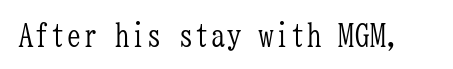
Q: Is the text bold? A: No.
Q: Is the text italic (slanted)? A: No, it is upright.
Q: Is the typeface a serif or a sans-serif typeface? A: Serif.
Q: Is the text underlined? A: No.
Q: Is the spacing between letters normal or unusually wide? A: Normal.
Q: Width (condensed, normal, or wide)? A: Condensed.
Q: Stroke contrast? A: Low.
Q: x-height? A: Medium.
Q: Monospaced? A: Yes.
